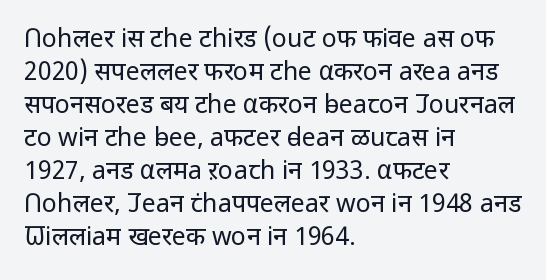
The setting favours the left margin, as ordinary paragraphs usually do. The letters stand upright; this is a roman face. Does the leading feel generous? No, just average. The passage shown has conventional tracking throughout. Each stroke keeps to a modest, everyday thickness or less.
